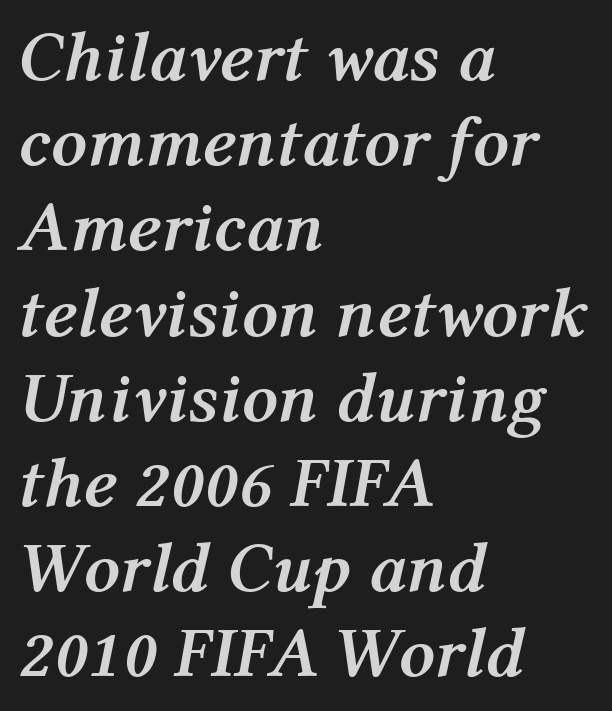
{"italic": "yes", "lean": "right", "slant_degrees": 12, "bold": "yes", "weight": "semibold", "width": "normal", "stroke_contrast": "medium", "x_height": "medium", "monospaced": "no", "underline": "no", "align": "left", "line_spacing_ratio": 1.2, "letter_spacing": "normal", "letter_spacing_em": 0.0, "glyph_px": 71}
